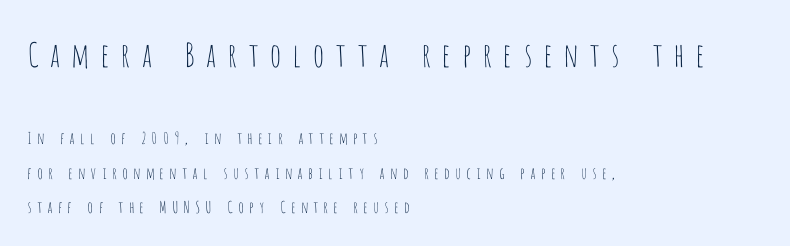
Q: Is the text bold? A: No.
Q: Is the text italic (slanted)? A: No, it is upright.
Q: Is the typeface a serif or a sans-serif typeface? A: Sans-serif.
Q: Is the text underlined? A: No.
Q: How is the paragraph aligned? A: Left-aligned.
Q: Is the spacing between letters normal or unusually wide? A: Unusually wide.
Q: Is the spacing between lines tight, normal or loose? A: Loose.
Q: Which block of text is set in a larger size, the first (top) or the second (bottom)? A: The first (top) one.
Q: Width (condensed, normal, or wide)? A: Condensed.
Q: Stroke contrast? A: Low.
Q: x-height? A: Large.
Q: Monospaced? A: No.
